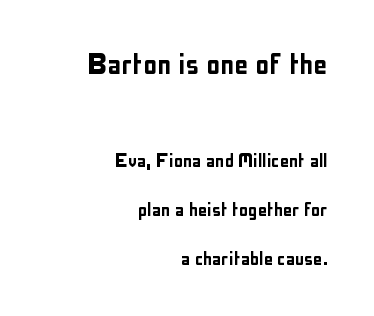
The image shows 35 px condensed sans-serif type, upright; set right-aligned, loose line spacing (2.12x), normal letter spacing, not underlined; the first (top) block is 1.52x larger; low stroke contrast and a medium x-height.
